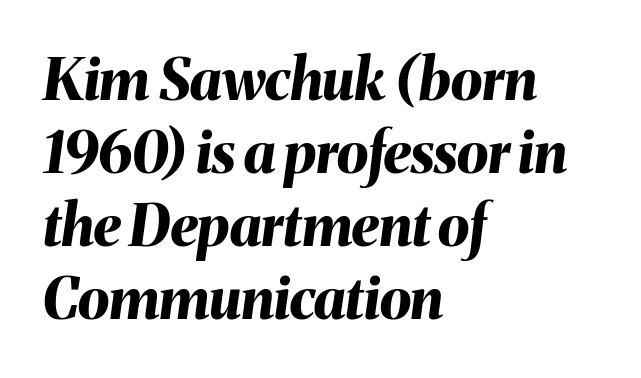
The image shows 57 px bold type, italic (leaning right); set left-aligned, normal line spacing (1.28x), normal letter spacing, not underlined; medium stroke contrast and a medium x-height.
